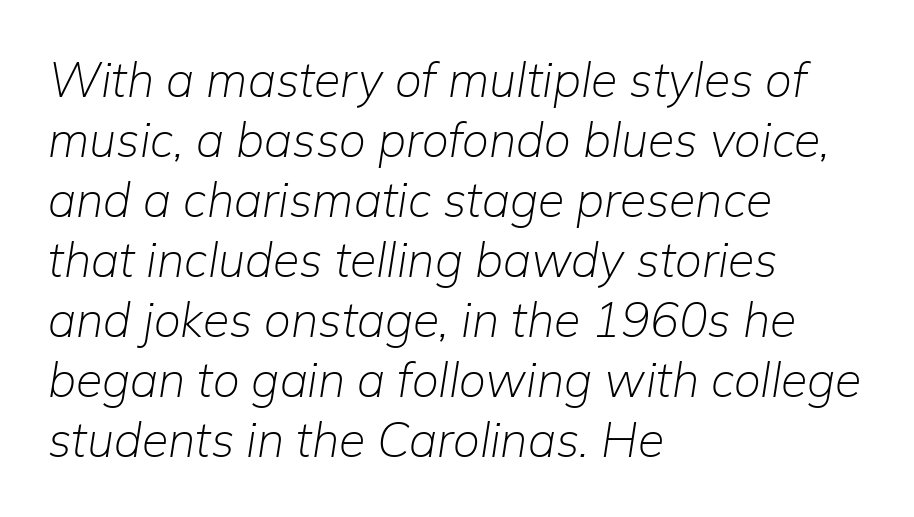
{"italic": "yes", "lean": "right", "slant_degrees": 9, "bold": "no", "weight": "light", "width": "normal", "stroke_contrast": "low", "x_height": "medium", "monospaced": "no", "underline": "no", "align": "left", "line_spacing": "normal", "line_spacing_ratio": 1.25, "letter_spacing": "normal", "letter_spacing_em": 0.0, "glyph_px": 48}
